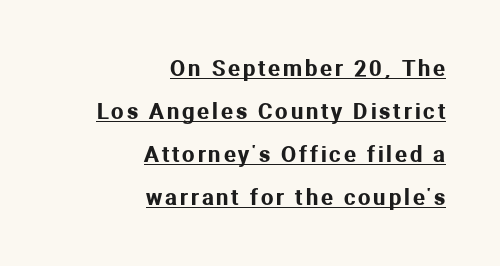
Visually the block forms a straight wall on the right and a jagged coastline on the left. Rendered with straight, roman letterforms. What decoration does the sample have? An underline. How would I describe the line gaps? Wide and relaxed.
